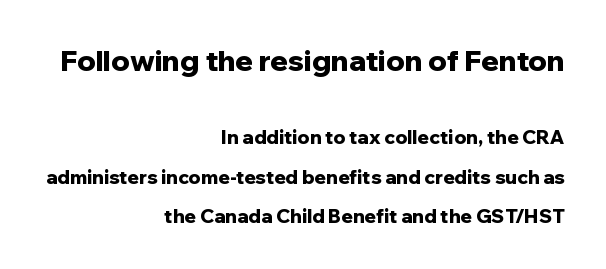
The image shows 29 px bold sans-serif type, upright; set right-aligned, loose line spacing (2.07x), normal letter spacing, not underlined; the first (top) block is 1.53x larger; low stroke contrast and a medium x-height.
